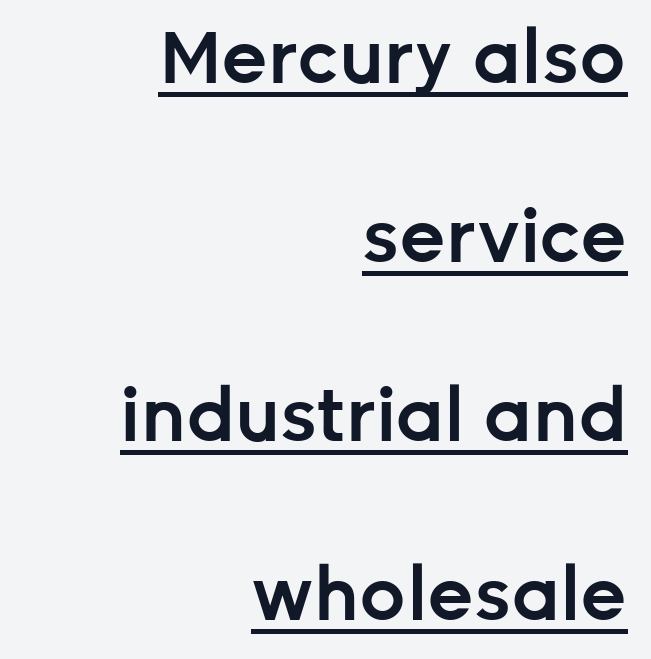
Looks like regular typesetting: each glyph gets only the width it needs. Each line of the rendering has a horizontal stroke beneath the glyphs. In terms of posture, this sample is upright. Regarding leading, the lines here are spaced well apart. The passage shown has conventional tracking throughout.
